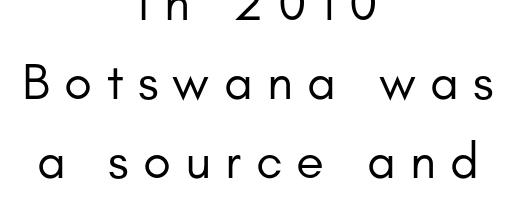
{"serif": "no", "italic": "no", "bold": "no", "weight": "regular", "width": "normal", "stroke_contrast": "low", "x_height": "small", "monospaced": "no", "underline": "no", "align": "center", "line_spacing": "normal", "line_spacing_ratio": 1.55, "letter_spacing": "wide", "letter_spacing_em": 0.28, "glyph_px": 51}
